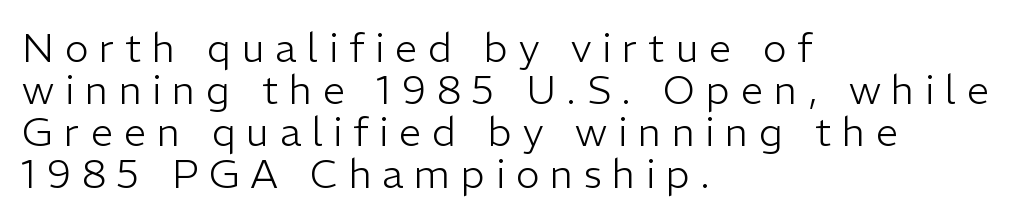
{"serif": "no", "italic": "no", "bold": "no", "weight": "light", "width": "normal", "stroke_contrast": "low", "x_height": "medium", "monospaced": "no", "underline": "no", "align": "left", "line_spacing": "tight", "line_spacing_ratio": 1.05, "letter_spacing": "wide", "letter_spacing_em": 0.27, "glyph_px": 40}
